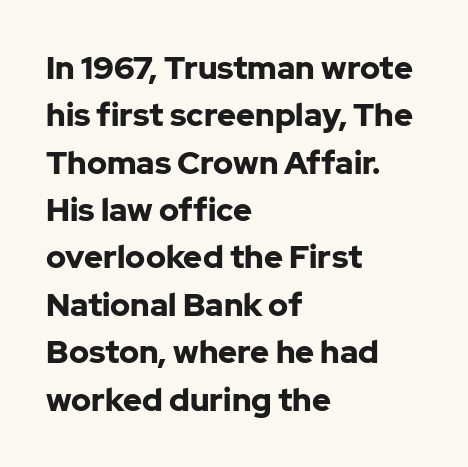
{"serif": "no", "italic": "no", "bold": "yes", "weight": "bold", "width": "normal", "stroke_contrast": "low", "x_height": "medium", "monospaced": "no", "underline": "no", "align": "left", "line_spacing": "normal", "line_spacing_ratio": 1.48, "letter_spacing": "normal", "letter_spacing_em": 0.0, "glyph_px": 32}
